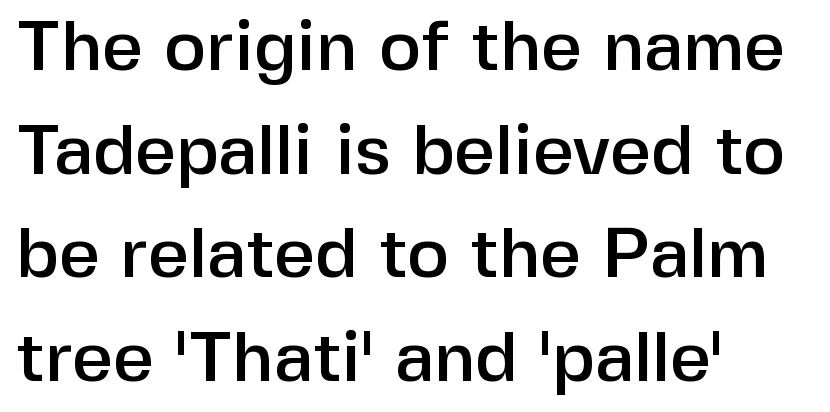
The image shows 71 px sans-serif type, upright; set left-aligned, normal line spacing (1.46x), normal letter spacing, not underlined; low stroke contrast and a medium x-height.
